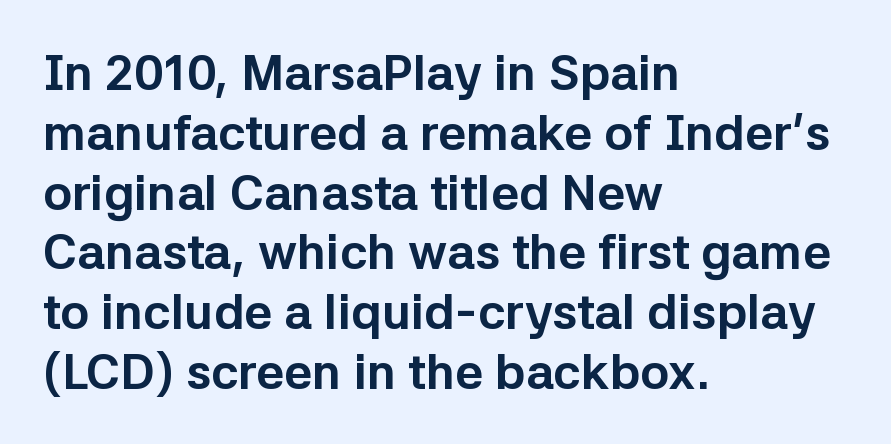
Q: Is the text bold? A: Yes.
Q: Is the text italic (slanted)? A: No, it is upright.
Q: Is the typeface a serif or a sans-serif typeface? A: Sans-serif.
Q: Is the text underlined? A: No.
Q: How is the paragraph aligned? A: Left-aligned.
Q: Is the spacing between letters normal or unusually wide? A: Normal.
Q: Width (condensed, normal, or wide)? A: Normal.
Q: Stroke contrast? A: Low.
Q: x-height? A: Medium.
Q: Monospaced? A: No.
